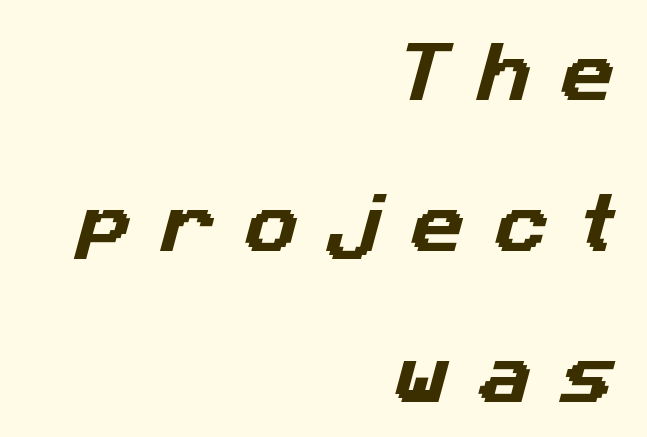
The designer went with a sans here, leaving each stem footless. Bare-footed words on every line. The designer dialed line spacing up above the default. Look at the tracking — it's clearly loosened, letters drifting apart.
